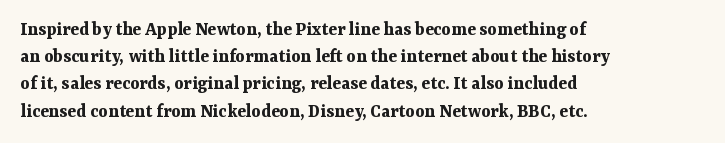
The image shows 20 px bold type, upright; set left-aligned, normal line spacing (1.36x), normal letter spacing, not underlined.
